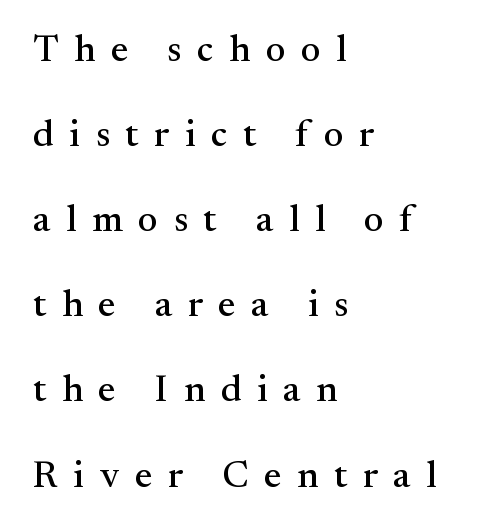
{"serif": "yes", "italic": "no", "width": "normal", "stroke_contrast": "medium", "x_height": "small", "monospaced": "no", "underline": "no", "align": "left", "line_spacing": "loose", "line_spacing_ratio": 2.24, "letter_spacing": "wide", "letter_spacing_em": 0.41, "glyph_px": 38}
